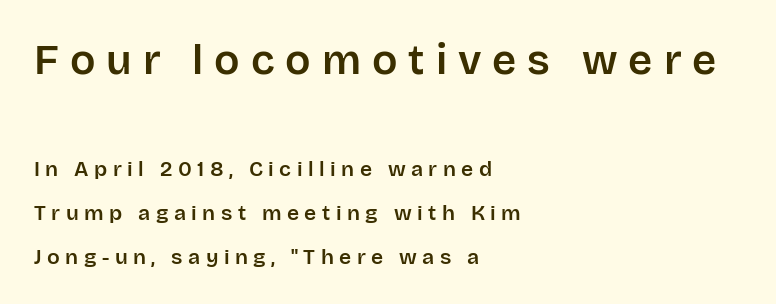
{"serif": "no", "italic": "no", "width": "normal", "stroke_contrast": "low", "x_height": "large", "monospaced": "no", "underline": "no", "align": "left", "line_spacing": "loose", "line_spacing_ratio": 2.1, "letter_spacing": "wide", "letter_spacing_em": 0.26, "larger_block": "first", "size_ratio": 2.0, "glyph_px": 42}
